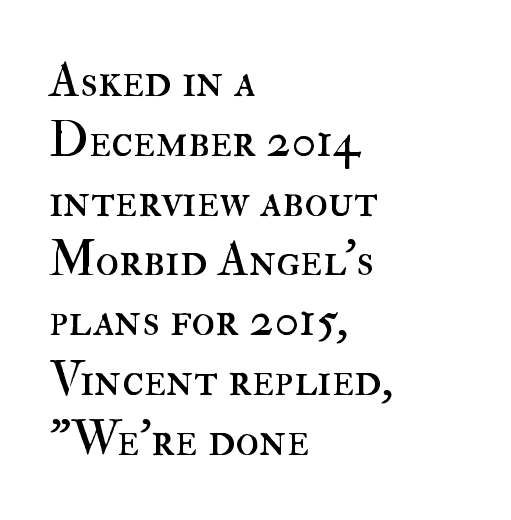
Unbolded letterforms with no extra heft. The axis of the letterforms is exactly vertical. Beneath every word, the page is bare. Here the designer chose a conventional face with non-uniform glyph widths.
